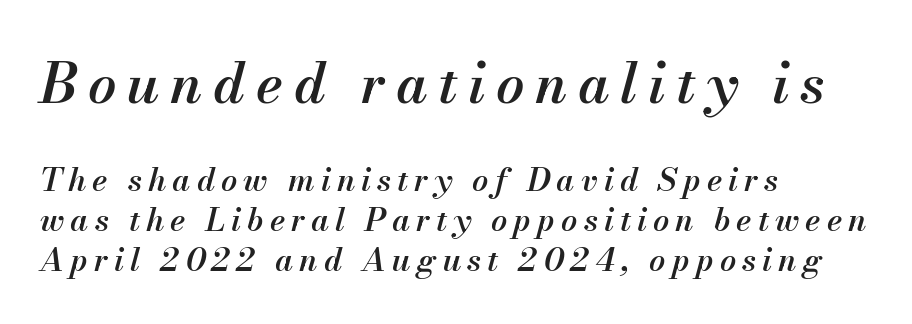
The image shows 56 px semibold type, italic (leaning right); set left-aligned, normal line spacing (1.25x), not underlined; the first (top) block is 1.75x larger; medium stroke contrast and a small x-height.
